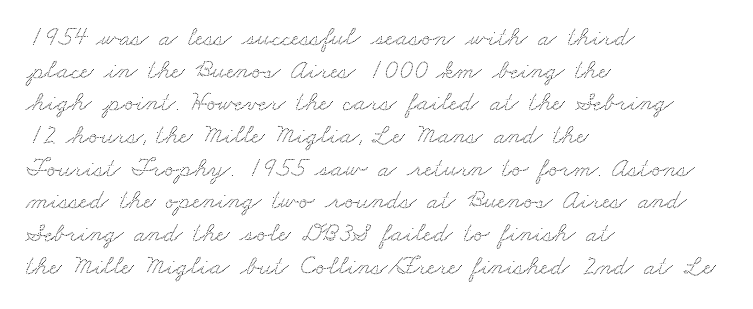
{"underline": "no", "align": "left", "line_spacing_ratio": 1.21, "letter_spacing": "normal", "letter_spacing_em": 0.0, "glyph_px": 27}
